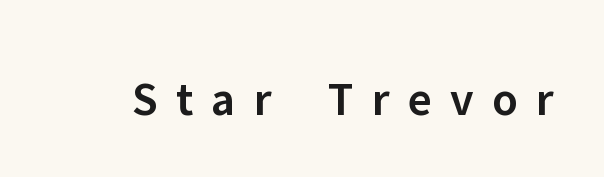
Think of a printed novel: that variable character pitch is what you see here. Caption: expanded tracking, letters set apart. The face used here is a sans, in the tradition of grotesques and geometrics. No italicization has been applied; the sample stays upright. Each glyph is drawn with semibold strokes, heavier than normal yet not fully bold. Clear beneath every line of the passage.
